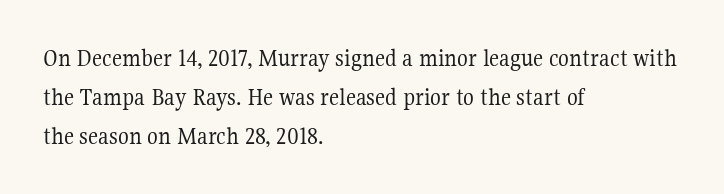
The space between consecutive lines is moderate. In terms of letterspacing, this is plain default setting. This rendering features lettering with no underline. Is the stroke heavy? The answer is a plain regular-or-lighter.
